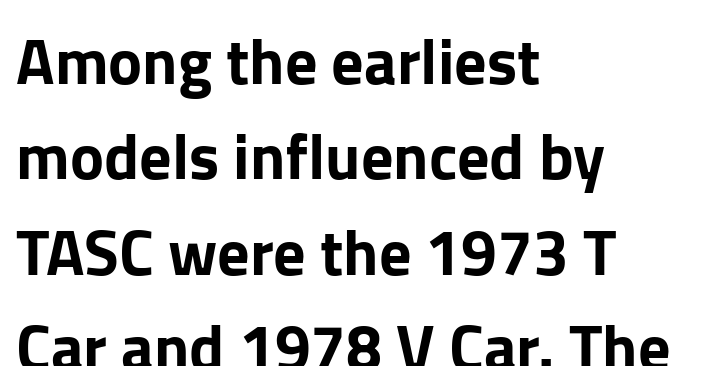
The image shows 64 px sans-serif type, upright; set left-aligned, normal line spacing (1.49x), normal letter spacing, not underlined; low stroke contrast and a medium x-height.
